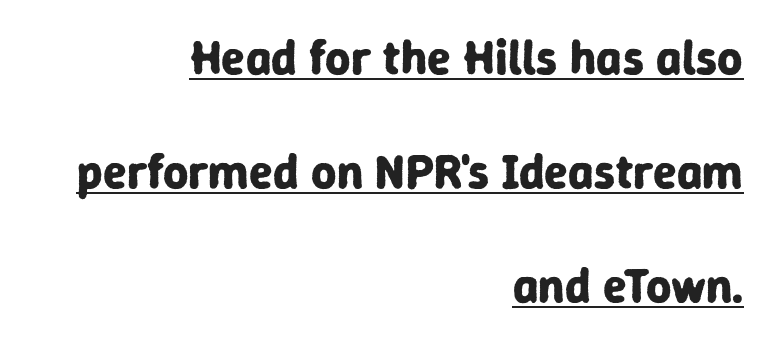
{"serif": "no", "italic": "no", "bold": "yes", "weight": "bold", "width": "normal", "stroke_contrast": "low", "x_height": "medium", "monospaced": "no", "underline": "yes", "align": "right", "line_spacing": "loose", "line_spacing_ratio": 2.33, "letter_spacing": "normal", "letter_spacing_em": 0.0, "glyph_px": 49}
